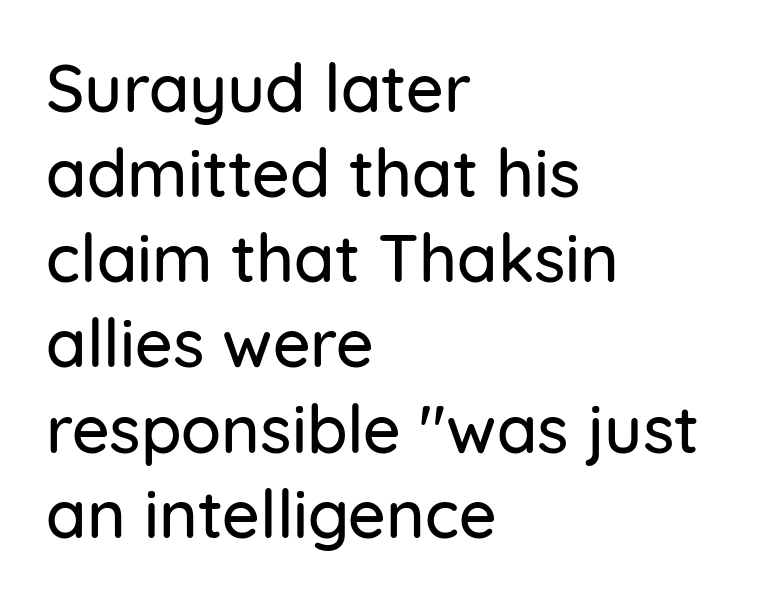
The image shows 66 px sans-serif type, upright; set left-aligned, normal line spacing (1.29x), normal letter spacing, not underlined; low stroke contrast and a medium x-height.
